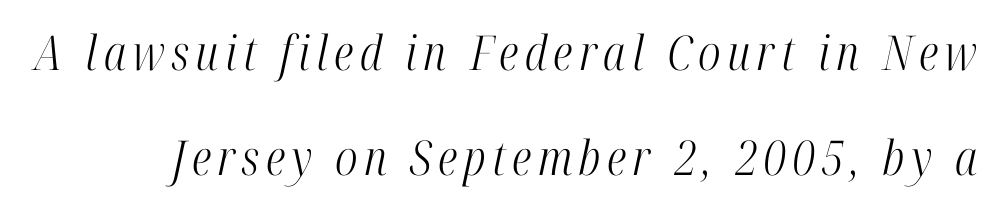
Q: Is the text bold? A: No.
Q: Is the text italic (slanted)? A: Yes, it leans right by about 12 degrees.
Q: Is the typeface a serif or a sans-serif typeface? A: Serif.
Q: Is the text underlined? A: No.
Q: Is the spacing between lines tight, normal or loose? A: Loose.
Q: Width (condensed, normal, or wide)? A: Condensed.
Q: Stroke contrast? A: High.
Q: x-height? A: Medium.
Q: Monospaced? A: No.
